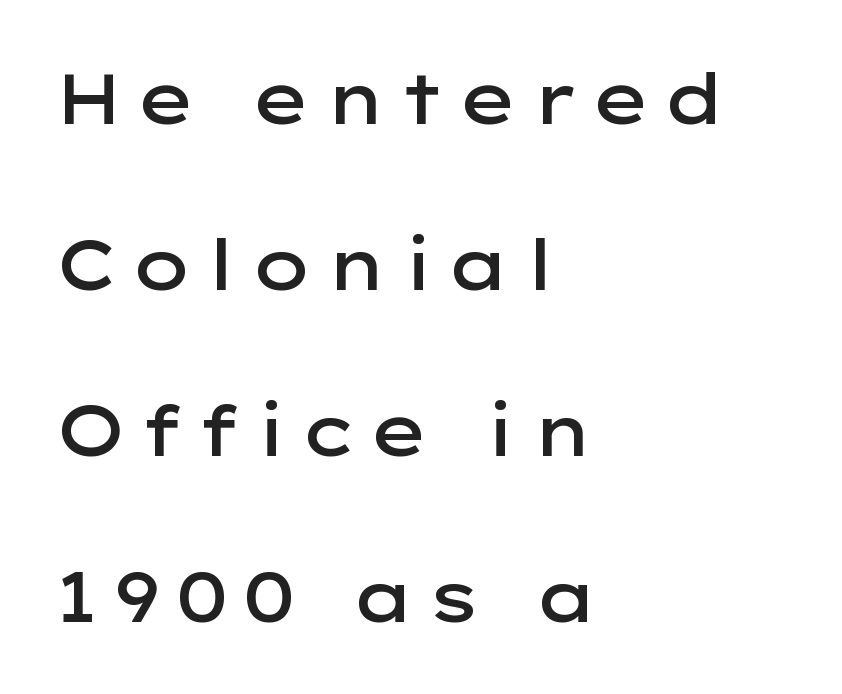
{"serif": "no", "italic": "no", "bold": "semi", "weight": "semibold", "width": "wide", "stroke_contrast": "low", "x_height": "medium", "monospaced": "no", "underline": "no", "align": "left", "line_spacing": "loose", "line_spacing_ratio": 2.37, "glyph_px": 70}
